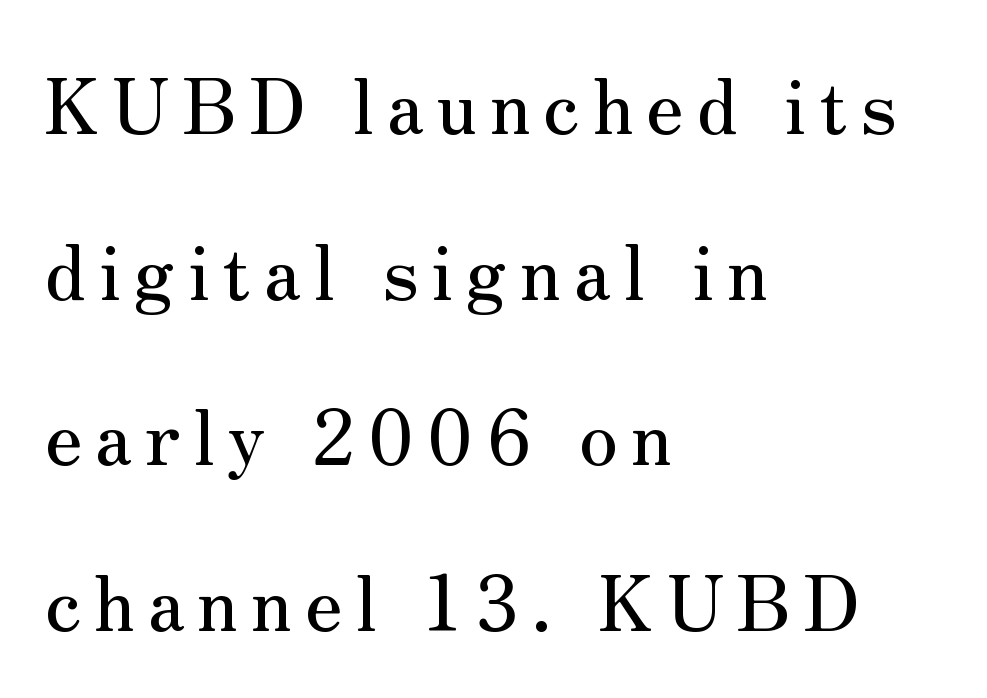
{"serif": "yes", "italic": "no", "width": "normal", "stroke_contrast": "medium", "x_height": "small", "monospaced": "no", "underline": "no", "align": "left", "line_spacing": "loose", "line_spacing_ratio": 2.15, "glyph_px": 77}
